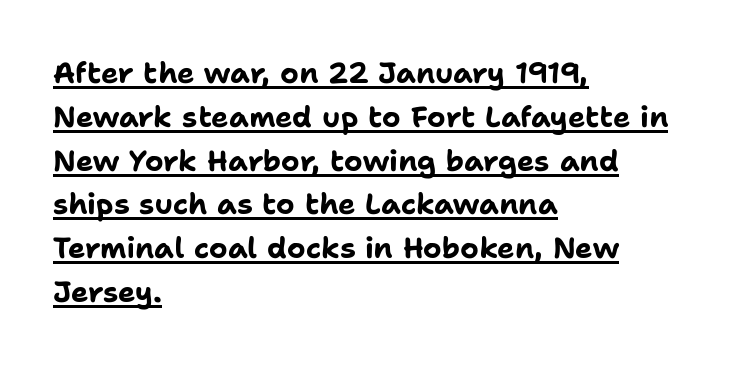
Q: Is the text bold? A: Yes.
Q: Is the text italic (slanted)? A: No, it is upright.
Q: Is the typeface a serif or a sans-serif typeface? A: Sans-serif.
Q: Is the text underlined? A: Yes.
Q: How is the paragraph aligned? A: Left-aligned.
Q: Is the spacing between letters normal or unusually wide? A: Normal.
Q: Is the spacing between lines tight, normal or loose? A: Normal.
Q: Width (condensed, normal, or wide)? A: Normal.
Q: Stroke contrast? A: Low.
Q: x-height? A: Medium.
Q: Monospaced? A: No.
